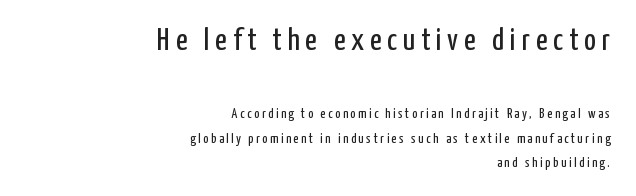
The text was rendered using a sans face with plain stroke endings. Varying glyph widths throughout — classic text-font behaviour. Ink coverage per letter is moderate at most. The designer gave the opening block more size than the closing block.
